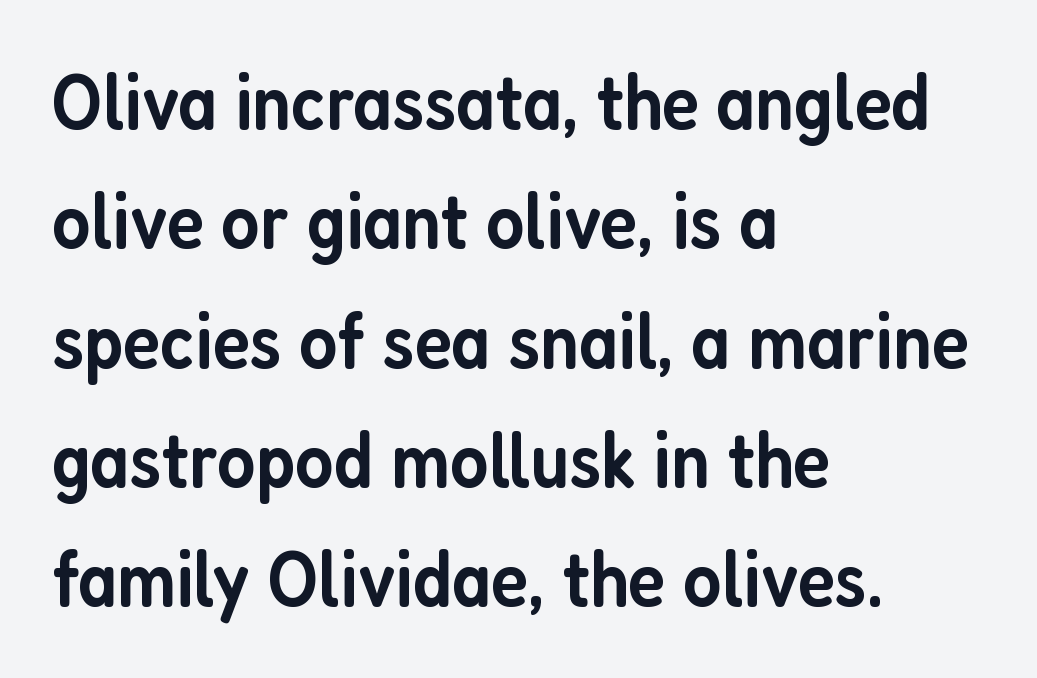
Q: Is the text bold? A: Semi-bold.
Q: Is the text italic (slanted)? A: No, it is upright.
Q: Is the typeface a serif or a sans-serif typeface? A: Sans-serif.
Q: Is the text underlined? A: No.
Q: How is the paragraph aligned? A: Left-aligned.
Q: Is the spacing between letters normal or unusually wide? A: Normal.
Q: Is the spacing between lines tight, normal or loose? A: Normal.
Q: Width (condensed, normal, or wide)? A: Condensed.
Q: Stroke contrast? A: Low.
Q: x-height? A: Medium.
Q: Monospaced? A: No.
